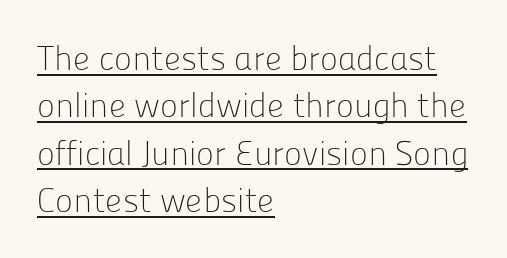
{"serif": "no", "italic": "no", "bold": "no", "weight": "light", "width": "normal", "stroke_contrast": "low", "x_height": "medium", "monospaced": "no", "underline": "yes", "align": "left", "line_spacing": "normal", "line_spacing_ratio": 1.39, "letter_spacing": "normal", "letter_spacing_em": 0.0, "glyph_px": 34}
